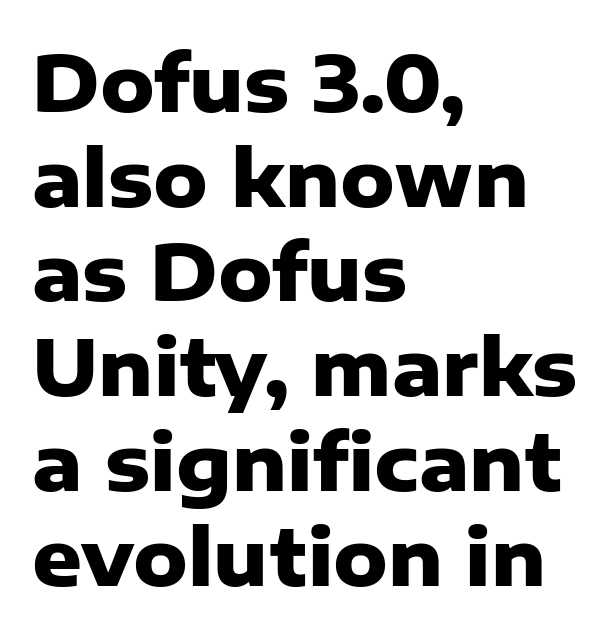
The image shows 77 px heavy sans-serif type, upright; set left-aligned, line spacing 1.23x, normal letter spacing, not underlined; low stroke contrast and a medium x-height.
